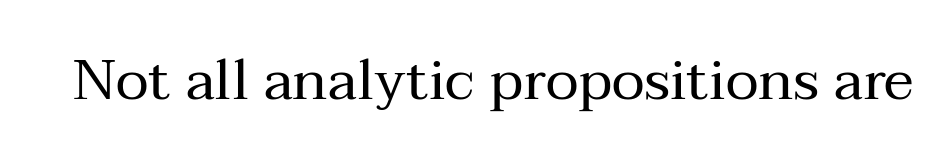
Lines of text with bare space underneath. Note the varied advance widths — an 'i' is clearly narrower than an 'm'. Examine the stroke ends and you'll spot serifs. Posture: vertical. Between one letter and the next there's only the usual sliver of space.
